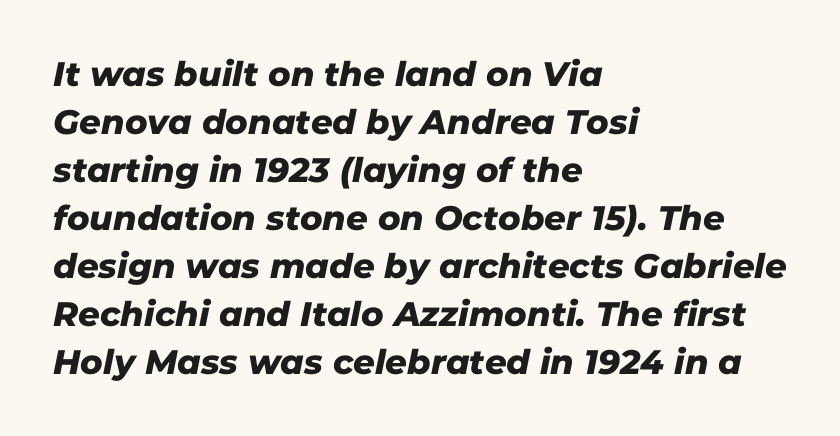
Serif or sans? Sans — the stroke terminals are bare. In terms of letterspacing, this is plain default setting. Quick note: interline space is typical. The passage shown is not underscored anywhere. These lines are rendered in a variable-pitch font. Casual observation: everything's shoved over to the left.
